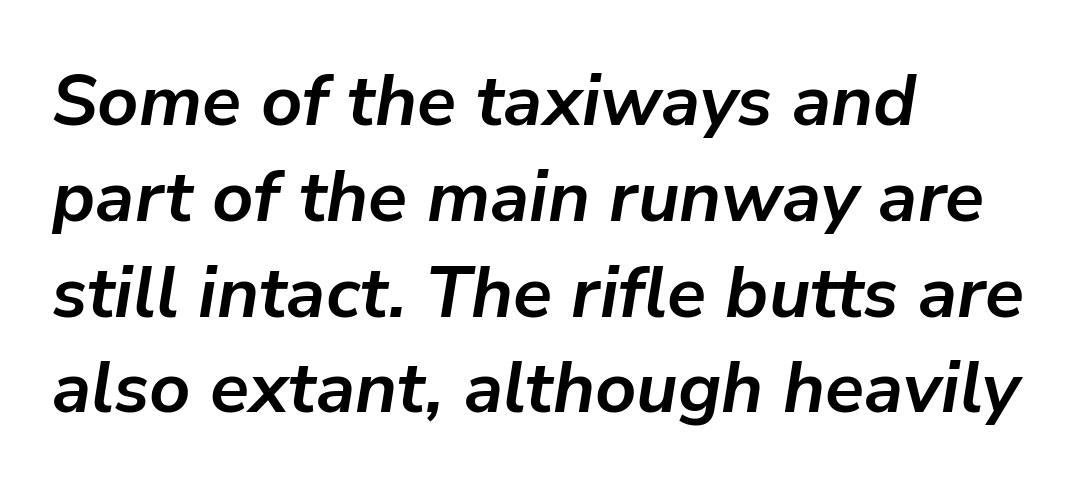
{"italic": "yes", "lean": "right", "slant_degrees": 9, "bold": "yes", "weight": "semibold", "width": "normal", "stroke_contrast": "low", "x_height": "medium", "monospaced": "no", "underline": "no", "align": "left", "line_spacing": "normal", "line_spacing_ratio": 1.33, "letter_spacing": "normal", "letter_spacing_em": 0.0, "glyph_px": 72}
